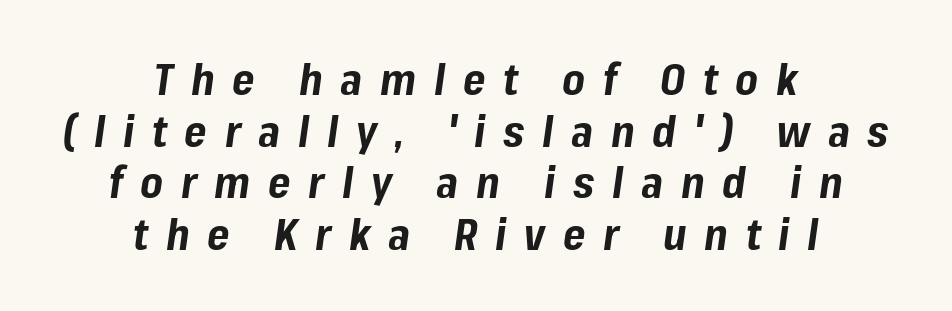
{"italic": "yes", "lean": "right", "slant_degrees": 8, "bold": "yes", "weight": "bold", "width": "normal", "stroke_contrast": "low", "x_height": "medium", "monospaced": "no", "underline": "no", "align": "center", "line_spacing_ratio": 1.2, "letter_spacing": "wide", "letter_spacing_em": 0.41, "glyph_px": 43}
